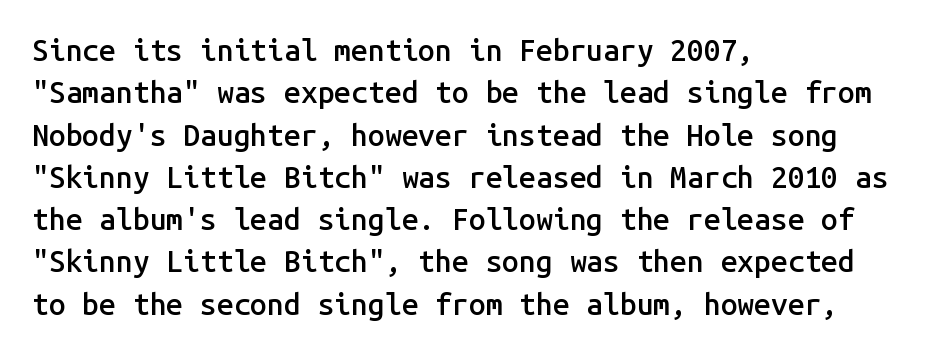
As a designer I'd log this as weight 600, semibold. These lines stack with their left ends in a neat column. The rendering uses typewriter-style spacing with identical character cells. The tracking reads as untouched default to a designer's eye. Each letter's strokes conclude bluntly, with no projecting serifs. Do the letters lean? They stand straight.
